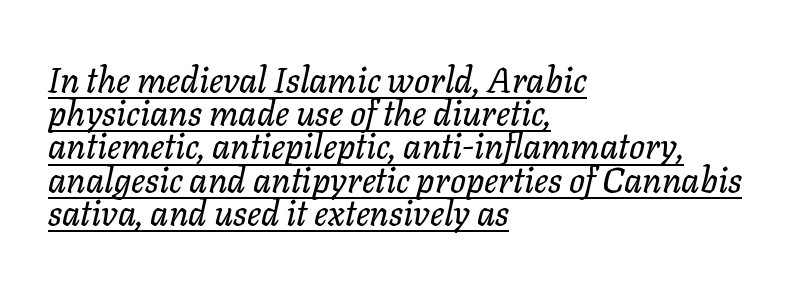
Q: Is the text italic (slanted)? A: Yes, it leans right by about 11 degrees.
Q: Is the text underlined? A: Yes.
Q: How is the paragraph aligned? A: Left-aligned.
Q: Is the spacing between letters normal or unusually wide? A: Normal.
Q: Is the spacing between lines tight, normal or loose? A: Tight.
Q: Width (condensed, normal, or wide)? A: Normal.
Q: Stroke contrast? A: Low.
Q: x-height? A: Medium.
Q: Monospaced? A: No.
